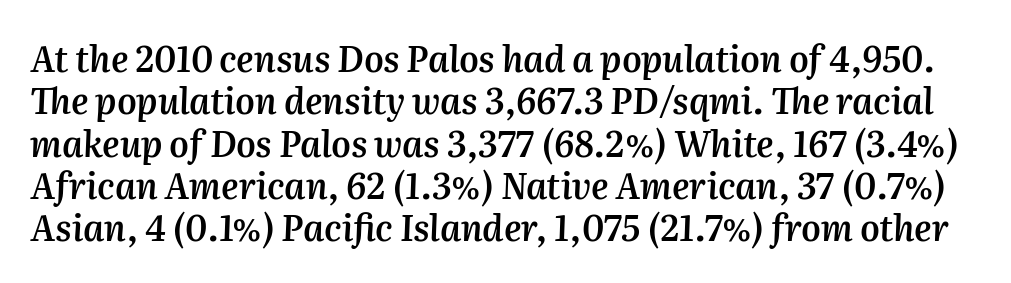
Q: Is the text bold? A: Semi-bold.
Q: Is the text italic (slanted)? A: Yes, it leans right by about 2 degrees.
Q: Is the text underlined? A: No.
Q: Is the spacing between letters normal or unusually wide? A: Normal.
Q: Width (condensed, normal, or wide)? A: Normal.
Q: Stroke contrast? A: Medium.
Q: x-height? A: Medium.
Q: Monospaced? A: No.
